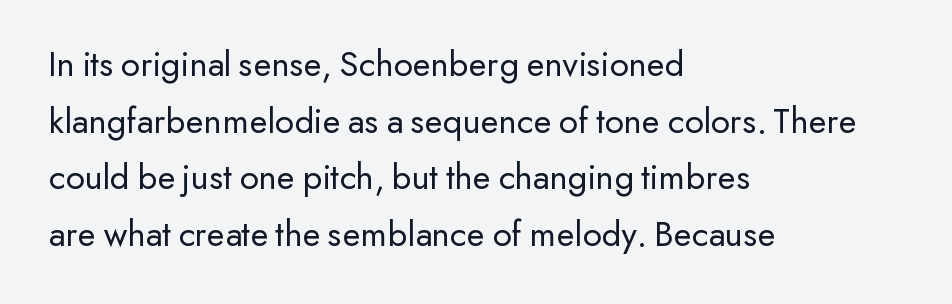
Q: Is the text bold? A: No.
Q: Is the text italic (slanted)? A: No, it is upright.
Q: Is the typeface a serif or a sans-serif typeface? A: Sans-serif.
Q: Is the text underlined? A: No.
Q: How is the paragraph aligned? A: Left-aligned.
Q: Is the spacing between letters normal or unusually wide? A: Normal.
Q: Is the spacing between lines tight, normal or loose? A: Normal.
Q: Width (condensed, normal, or wide)? A: Normal.
Q: Stroke contrast? A: Low.
Q: x-height? A: Small.
Q: Monospaced? A: No.
